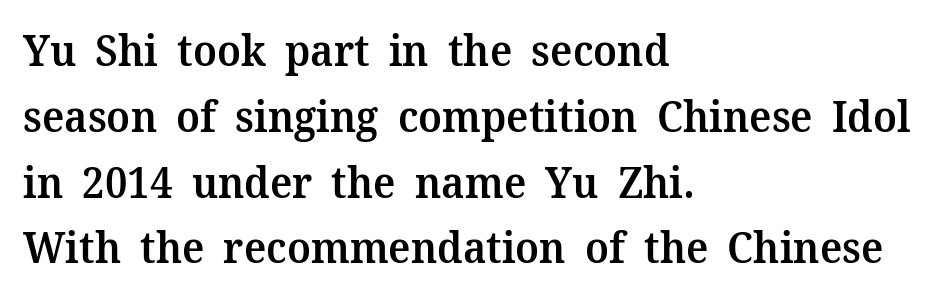
Q: Is the text bold? A: Semi-bold.
Q: Is the text italic (slanted)? A: No, it is upright.
Q: Is the typeface a serif or a sans-serif typeface? A: Serif.
Q: Is the text underlined? A: No.
Q: How is the paragraph aligned? A: Left-aligned.
Q: Is the spacing between letters normal or unusually wide? A: Normal.
Q: Is the spacing between lines tight, normal or loose? A: Normal.
Q: Width (condensed, normal, or wide)? A: Normal.
Q: Stroke contrast? A: Medium.
Q: x-height? A: Medium.
Q: Monospaced? A: No.
